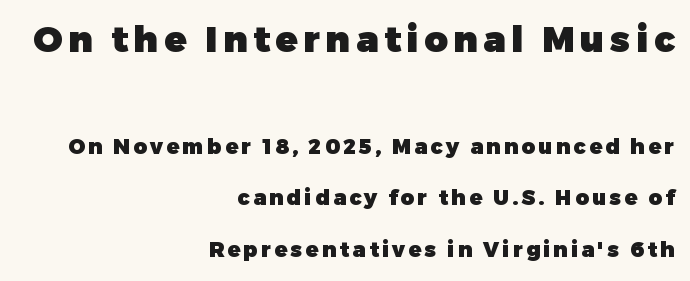
Airy leading. Decoration check: the copy has no underline. Between these two stacked blocks, the higher one wins on size. Posture: vertical. Thick stems and heavy bowls — unmistakably bold.
